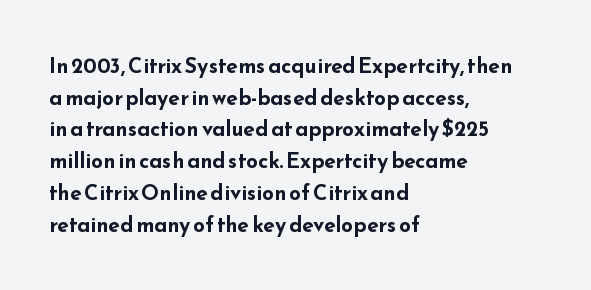
{"italic": "no", "bold": "yes", "underline": "no", "align": "left", "line_spacing": "normal", "line_spacing_ratio": 1.51, "letter_spacing": "normal", "letter_spacing_em": 0.0, "glyph_px": 21}
